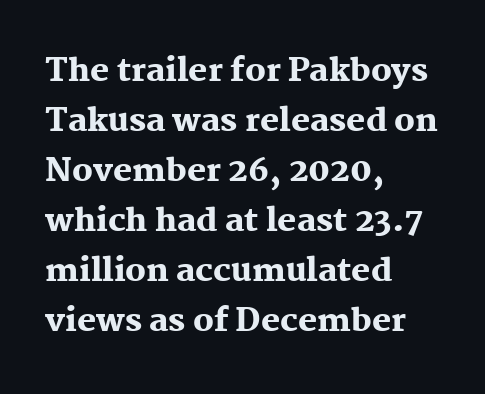
{"serif": "yes", "italic": "no", "bold": "yes", "weight": "heavy", "width": "normal", "stroke_contrast": "medium", "x_height": "medium", "monospaced": "no", "underline": "no", "align": "left", "line_spacing": "normal", "line_spacing_ratio": 1.56, "letter_spacing": "normal", "letter_spacing_em": 0.0, "glyph_px": 32}
